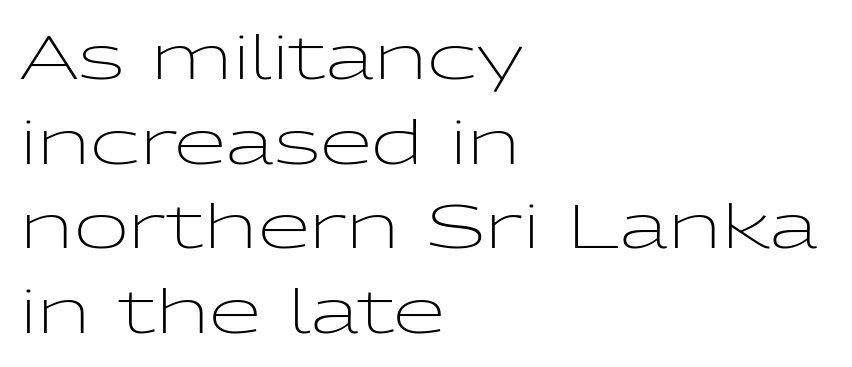
{"serif": "no", "italic": "no", "bold": "no", "weight": "light", "width": "wide", "stroke_contrast": "low", "x_height": "medium", "monospaced": "no", "underline": "no", "align": "left", "line_spacing": "normal", "line_spacing_ratio": 1.41, "letter_spacing": "normal", "letter_spacing_em": 0.0, "glyph_px": 60}
